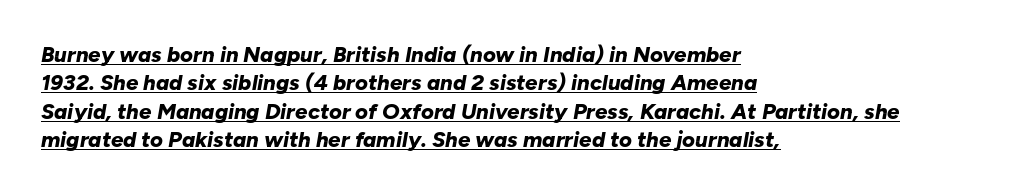
Q: Is the text bold? A: Yes.
Q: Is the text italic (slanted)? A: Yes, it leans right by about 10 degrees.
Q: Is the text underlined? A: Yes.
Q: How is the paragraph aligned? A: Left-aligned.
Q: Is the spacing between letters normal or unusually wide? A: Normal.
Q: Is the spacing between lines tight, normal or loose? A: Normal.
